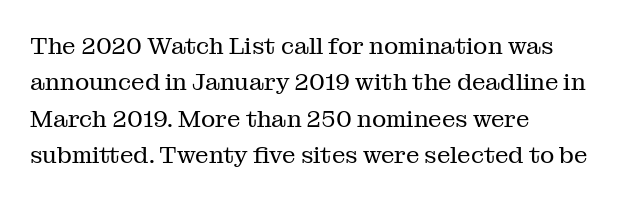
The image shows 24 px text type, upright; set left-aligned, normal line spacing (1.52x), normal letter spacing, not underlined.
